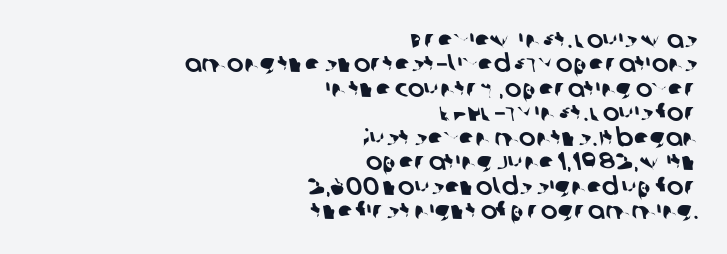
{"underline": "no", "align": "right", "line_spacing": "tight", "line_spacing_ratio": 0.98, "letter_spacing": "normal", "letter_spacing_em": 0.0, "glyph_px": 25}
